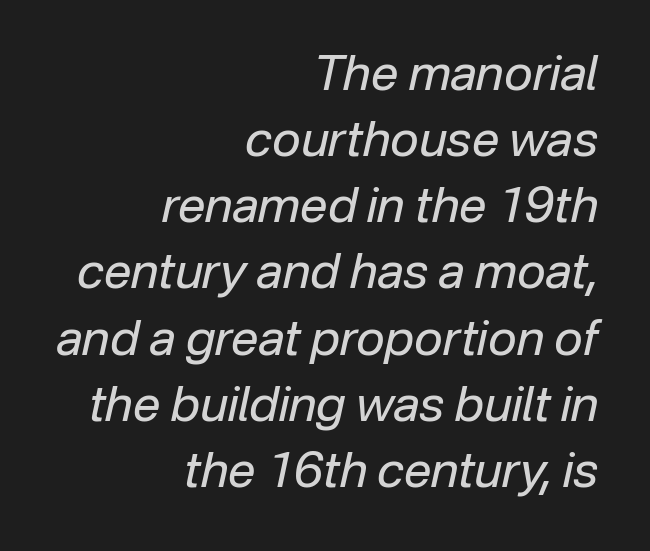
{"italic": "yes", "lean": "right", "slant_degrees": 12, "bold": "no", "weight": "regular", "width": "normal", "stroke_contrast": "low", "x_height": "medium", "monospaced": "no", "underline": "no", "align": "right", "line_spacing": "normal", "line_spacing_ratio": 1.35, "letter_spacing": "normal", "letter_spacing_em": 0.0, "glyph_px": 49}
